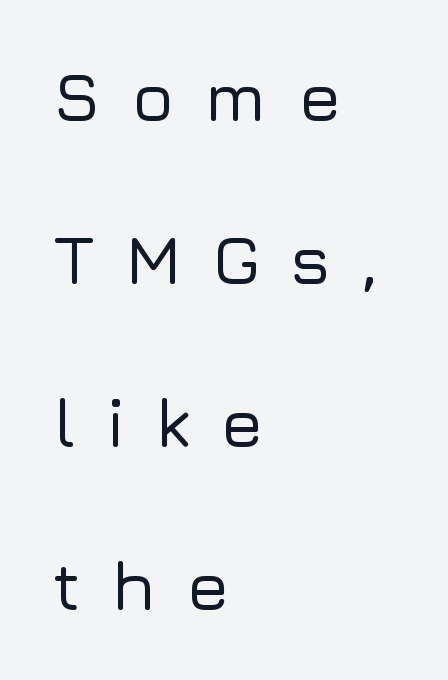
{"serif": "no", "italic": "no", "width": "normal", "stroke_contrast": "low", "x_height": "medium", "monospaced": "no", "underline": "no", "align": "left", "line_spacing": "loose", "line_spacing_ratio": 2.33, "letter_spacing": "wide", "letter_spacing_em": 0.43, "glyph_px": 70}
